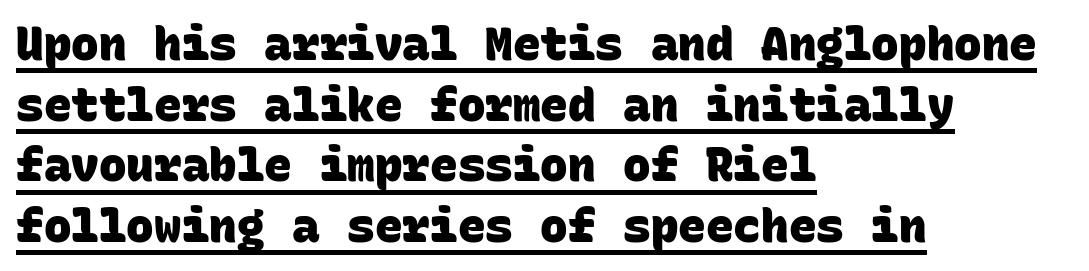
The image shows 46 px heavy sans-serif type, monospaced; set left-aligned, normal line spacing (1.32x), normal letter spacing, underlined; low stroke contrast and a large x-height.
